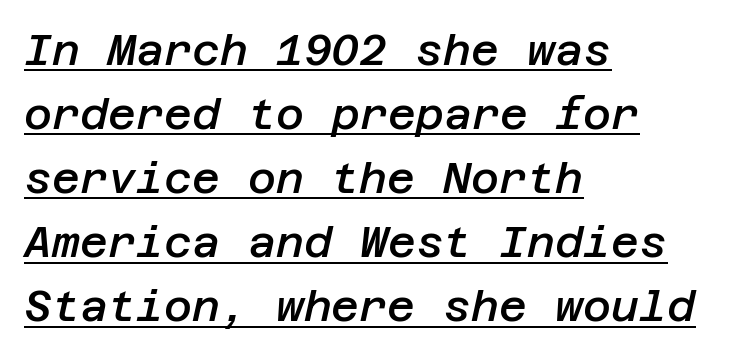
Observe the lean: these are italic letterforms. Regarding leading, the lines here are spaced in the standard way. The rendering uses a semibold face; strokes are thickened but not to full bold. Left-aligned paragraph, ragged on the right. These characters rest on top of a visible drawn line.
